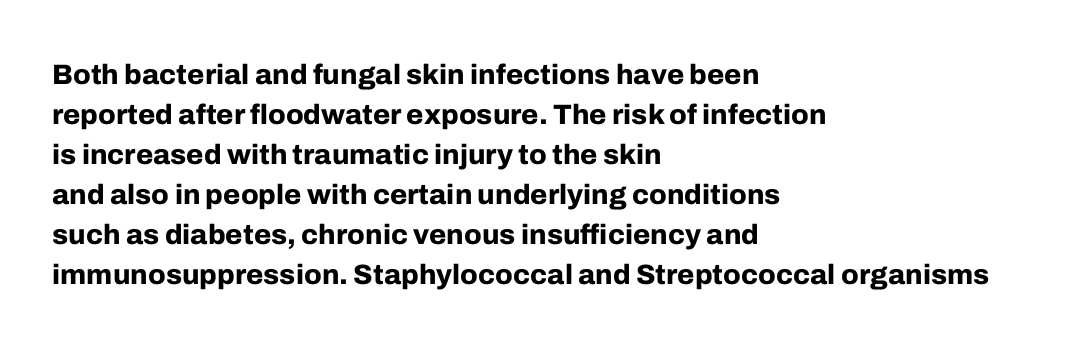
The space beneath each line is pristine and unruled. Layout note: lines flush left. How would I describe the line gaps? Plain and ordinary. The letters advance in unequal steps, a hallmark of proportional type. Is the type bold? Yes — the strokes are clearly thick and heavy.
